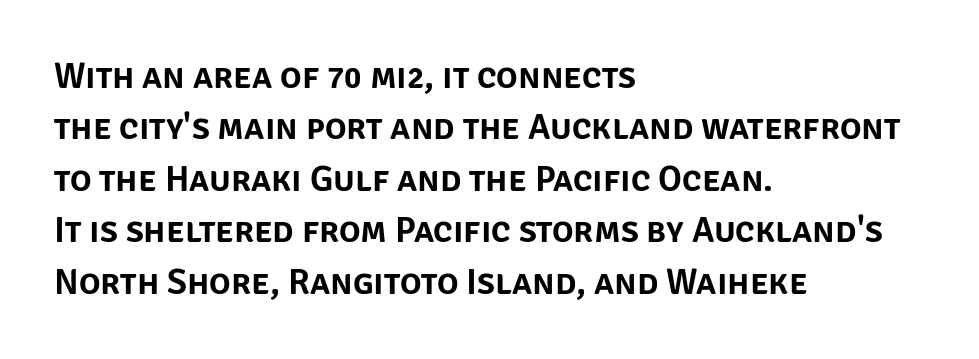
One glance says typical: line gaps are just what's usual. The type is set solid horizontally, with unmodified tracking. The typesetter chose a ragged-right arrangement here. This sample has the flowing, uneven cadence of proportional lettering. This is the regular roman posture of the typeface. Bare-footed words on every line.
